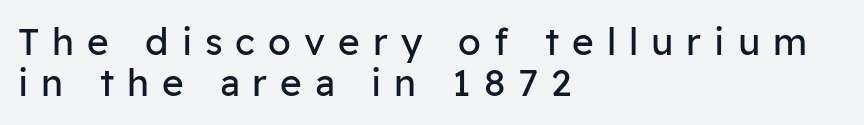
The strip under each line holds only bare page. Leftover space on each line is placed entirely after the last word. Are there feet on the stems? There aren't — it's a sans. Is the stroke heavy? The answer is a plain regular-or-lighter. Character widths vary here, with narrow letters taking less room than wide ones. Reading down the column, the eye jumps only a short way to each next line.
